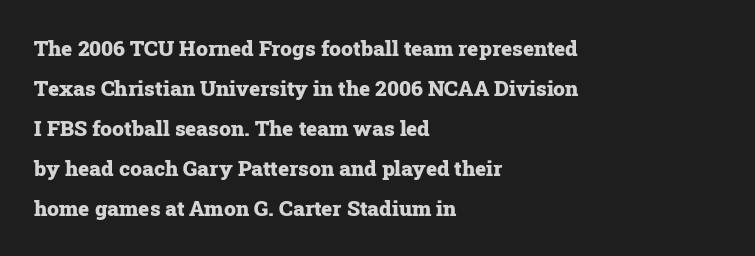
The image shows 21 px bold type, upright; set left-aligned, loose line spacing (1.9x), normal letter spacing, not underlined.
